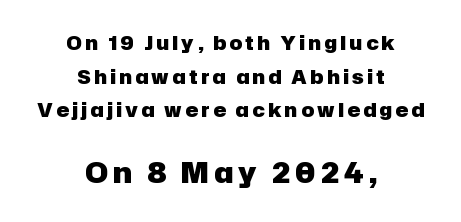
The image shows 28 px heavy sans-serif type, upright; set centered, line spacing 1.77x, not underlined; the second (bottom) block is 1.47x larger; low stroke contrast and a medium x-height.
